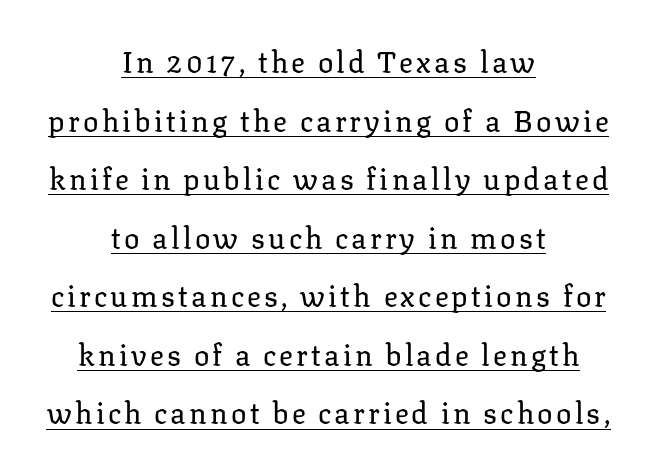
The image shows 29 px regular-weight serif type, upright; set centered, loose line spacing (2.02x), underlined; low stroke contrast and a medium x-height.
